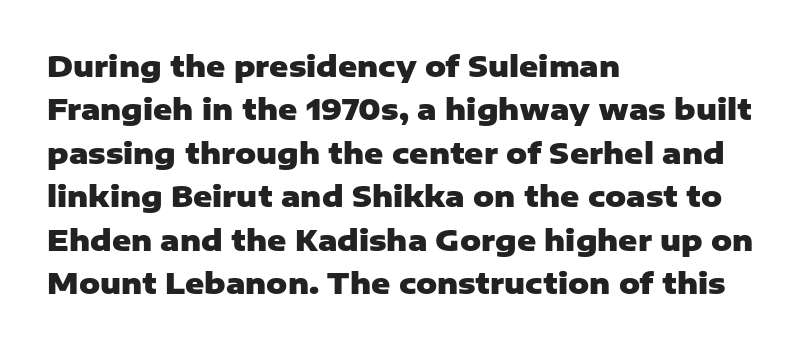
Q: Is the text bold? A: Yes.
Q: Is the text italic (slanted)? A: No, it is upright.
Q: Is the typeface a serif or a sans-serif typeface? A: Sans-serif.
Q: Is the text underlined? A: No.
Q: How is the paragraph aligned? A: Left-aligned.
Q: Is the spacing between letters normal or unusually wide? A: Normal.
Q: Is the spacing between lines tight, normal or loose? A: Normal.
Q: Width (condensed, normal, or wide)? A: Normal.
Q: Stroke contrast? A: Low.
Q: x-height? A: Medium.
Q: Monospaced? A: No.
